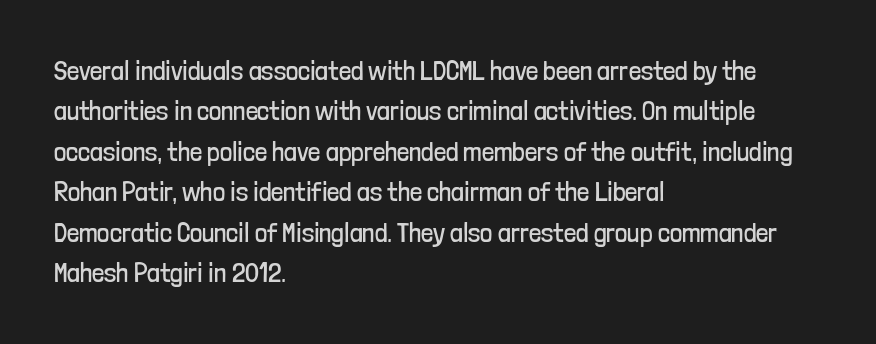
The image shows 27 px text type, upright; set left-aligned, normal line spacing (1.5x), normal letter spacing, not underlined.
